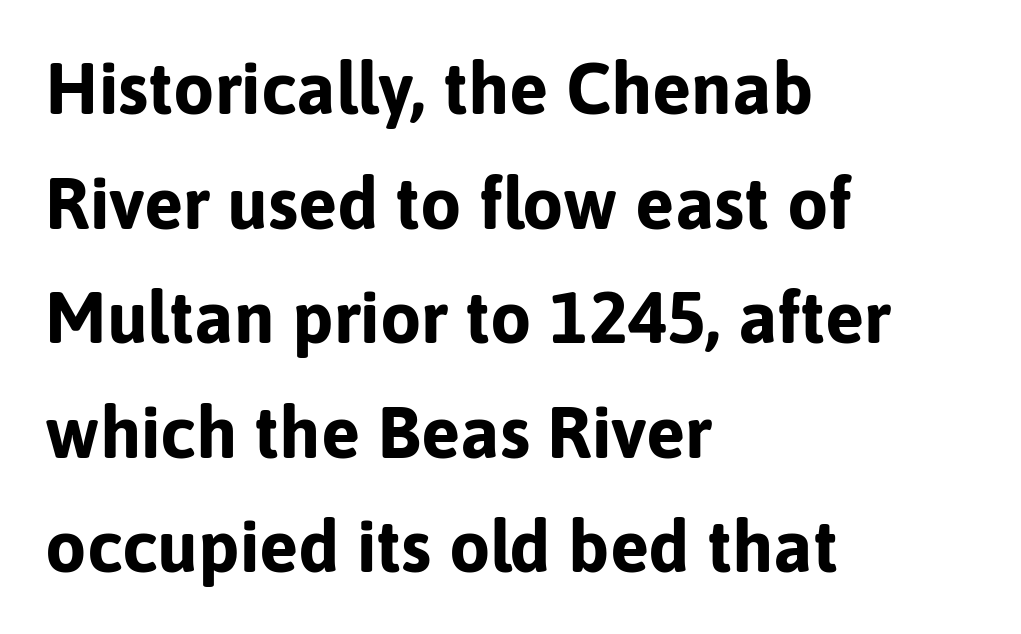
{"serif": "no", "italic": "no", "bold": "yes", "weight": "bold", "width": "normal", "stroke_contrast": "low", "x_height": "medium", "monospaced": "no", "underline": "no", "align": "left", "line_spacing": "normal", "line_spacing_ratio": 1.57, "letter_spacing": "normal", "letter_spacing_em": 0.0, "glyph_px": 73}
